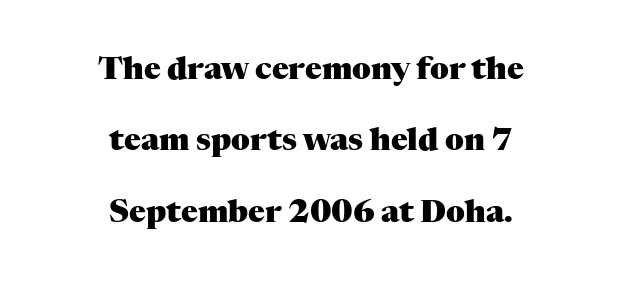
{"serif": "yes", "italic": "no", "bold": "yes", "weight": "heavy", "width": "normal", "stroke_contrast": "medium", "x_height": "medium", "monospaced": "no", "underline": "no", "align": "center", "line_spacing": "loose", "line_spacing_ratio": 2.3, "letter_spacing": "normal", "letter_spacing_em": 0.0, "glyph_px": 31}
